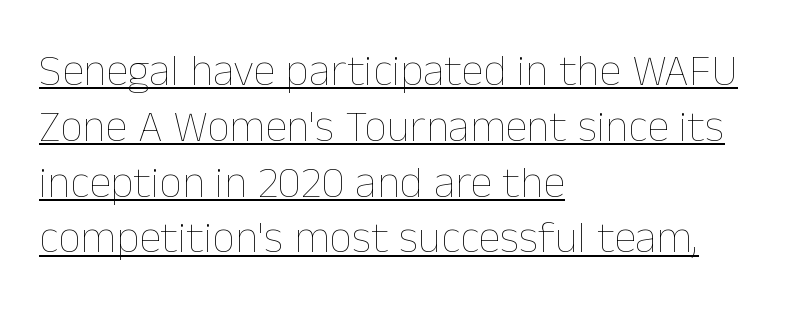
{"italic": "no", "bold": "no", "weight": "thin", "width": "normal", "stroke_contrast": "low", "x_height": "medium", "monospaced": "no", "underline": "yes", "align": "left", "line_spacing_ratio": 1.24, "letter_spacing": "normal", "letter_spacing_em": 0.0, "glyph_px": 45}
